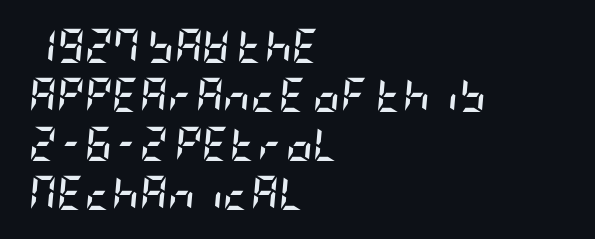
In CSS terms this would be text-align: left. The letterforms sit shoulder to shoulder at normal distance. Notice how the stems are inclined rather than vertical — that's the hallmark of italics. Successive baselines arrive at the customary interval. Any mark beneath the type? The region is blank. How heavy is the stroke? Heavy — this is a bold.
